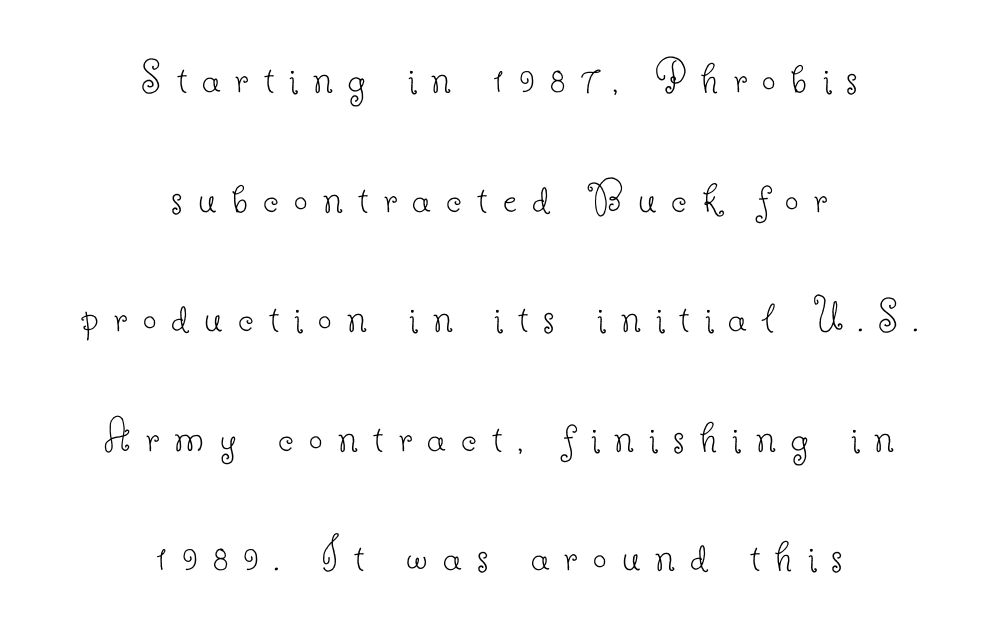
The image shows 49 px thin serif type, upright; set centered, loose line spacing (2.44x), unusually wide letter spacing (+0.31 em), not underlined; low stroke contrast and a small x-height.
